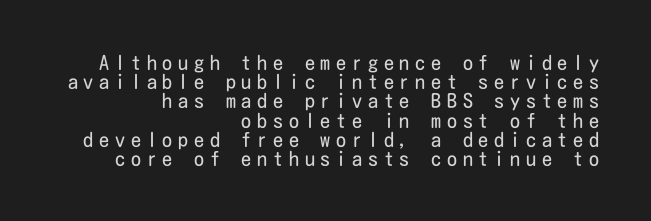
Words appear elongated and porous because spacing is wide. Nobody drew a line under any word here. The block of text is dense from top to bottom, with scant space between rows. Nope, not italic — everything's standing straight.
